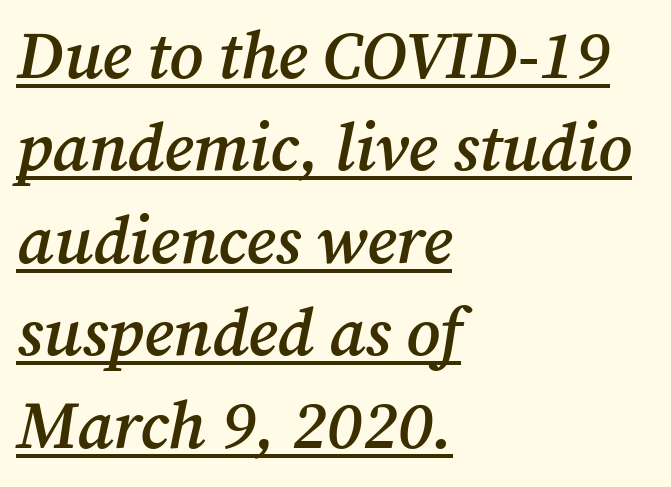
Q: Is the text bold? A: Semi-bold.
Q: Is the text italic (slanted)? A: Yes, it leans right by about 12 degrees.
Q: Is the typeface a serif or a sans-serif typeface? A: Serif.
Q: Is the text underlined? A: Yes.
Q: How is the paragraph aligned? A: Left-aligned.
Q: Is the spacing between letters normal or unusually wide? A: Normal.
Q: Is the spacing between lines tight, normal or loose? A: Normal.
Q: Width (condensed, normal, or wide)? A: Normal.
Q: Stroke contrast? A: Medium.
Q: x-height? A: Medium.
Q: Monospaced? A: No.
